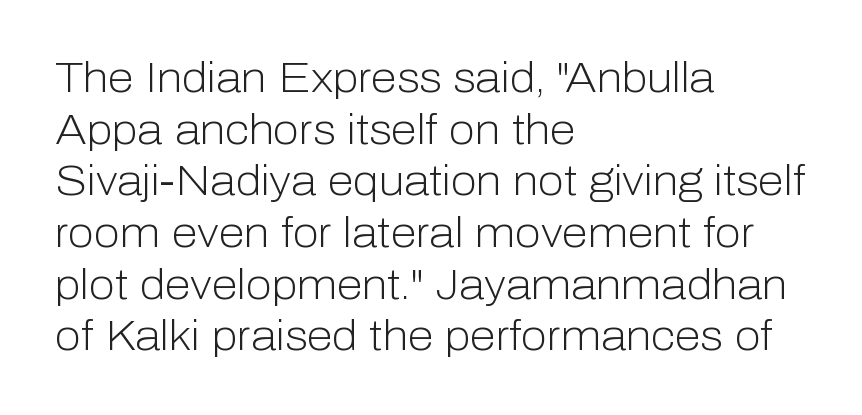
These lines were composed using upright roman letters. Bare-footed words on every line. No chunkiness to these letters — they're not bold. Each letter keeps its own natural width here, so spacing adapts to shape.
